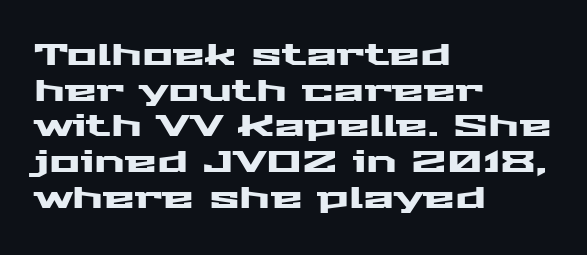
The letters advance in unequal steps, a hallmark of proportional type. A typesetter would call this zero additional tracking. If you drew a line through each stem, it would be perfectly vertical. A typesetter would label this face a sans. Descender tails drop into unmarked territory. Caption: multi-line text, flush left, ragged right.
